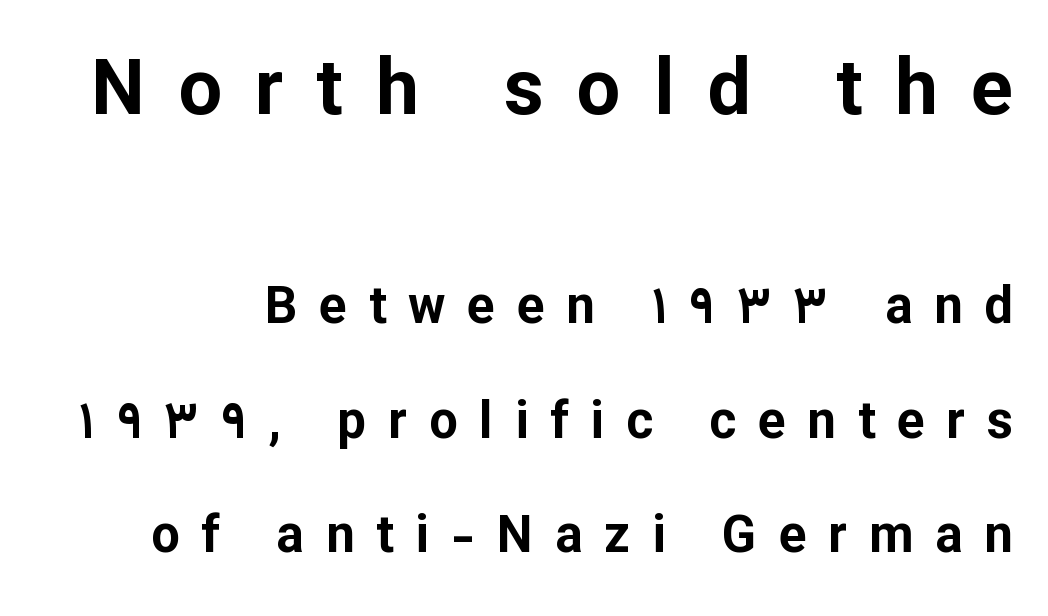
The image shows 77 px bold sans-serif type, upright; set loose line spacing (2.25x), unusually wide letter spacing (+0.43 em), not underlined; the first (top) block is 1.51x larger; low stroke contrast and a medium x-height.
